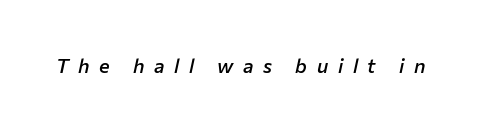
The horizontal fit of the characters is loose and conspicuously gappy. The text carries the slant typical of an italic or oblique font. Letters rest on an invisible, unmarked baseline. How heavy is the stroke? Medium-heavy — a semibold, shy of bold.
